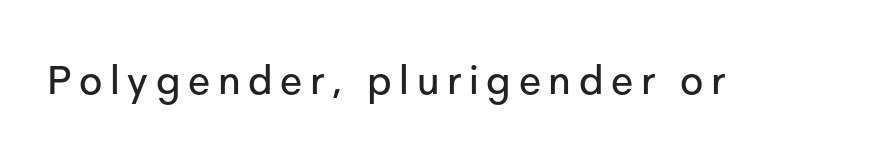
{"serif": "no", "italic": "no", "width": "normal", "stroke_contrast": "low", "x_height": "medium", "monospaced": "no", "underline": "no", "glyph_px": 40}
